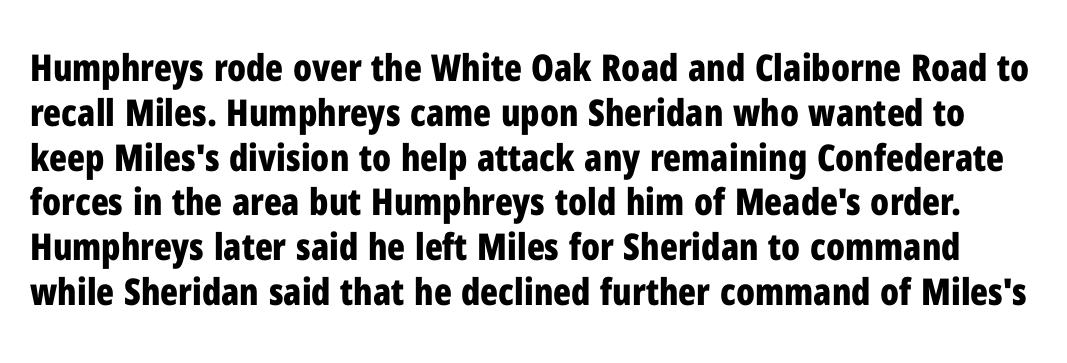
The image shows 37 px bold, condensed sans-serif type, upright; set line spacing 1.21x, normal letter spacing, not underlined; low stroke contrast and a medium x-height.
